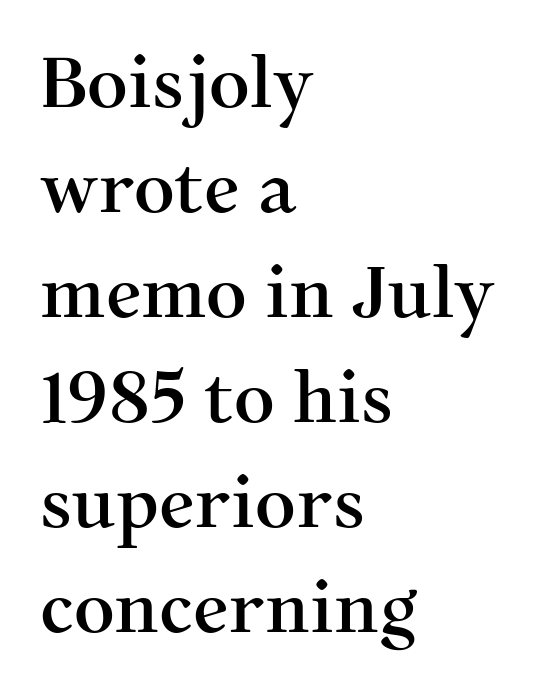
Honestly, there is no underline to notice here at all. Each new line begins a customary step beneath the previous one. Is this a fixed-width face? No — the glyphs have proportional, varying widths. Vertical strokes here are truly vertical. Characters follow at the spacing the type designer built in.
